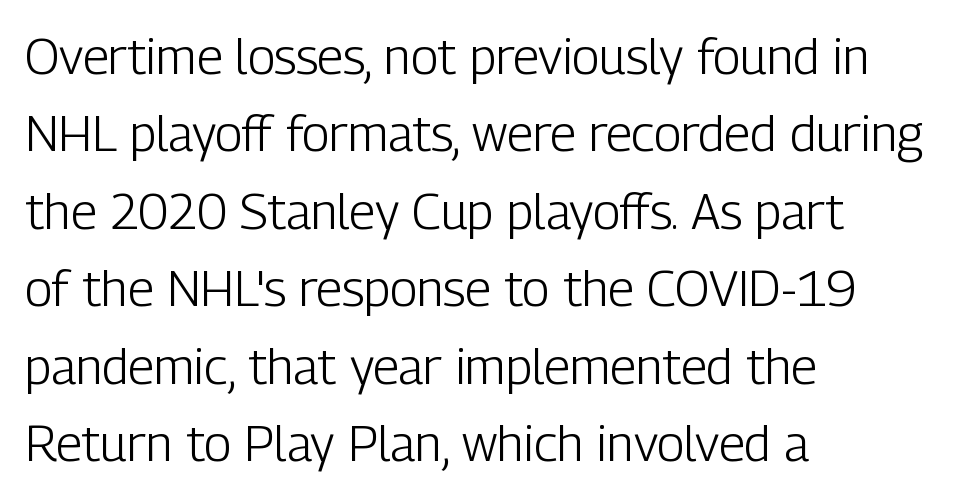
Q: Is the text bold? A: No.
Q: Is the text italic (slanted)? A: No, it is upright.
Q: Is the typeface a serif or a sans-serif typeface? A: Sans-serif.
Q: Is the text underlined? A: No.
Q: How is the paragraph aligned? A: Left-aligned.
Q: Is the spacing between letters normal or unusually wide? A: Normal.
Q: Is the spacing between lines tight, normal or loose? A: Normal.
Q: Width (condensed, normal, or wide)? A: Condensed.
Q: Stroke contrast? A: Low.
Q: x-height? A: Medium.
Q: Monospaced? A: No.
